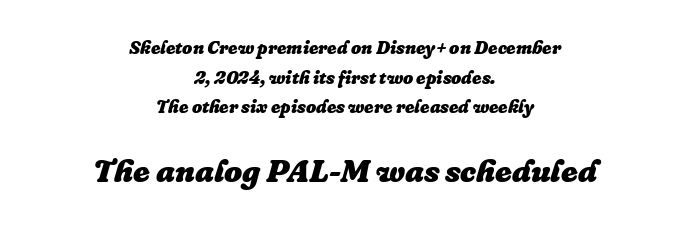
Q: Is the text bold? A: Yes.
Q: Is the text italic (slanted)? A: Yes, it leans right by about 16 degrees.
Q: Is the text underlined? A: No.
Q: How is the paragraph aligned? A: Centered.
Q: Is the spacing between letters normal or unusually wide? A: Normal.
Q: Is the spacing between lines tight, normal or loose? A: Normal.
Q: Which block of text is set in a larger size, the first (top) or the second (bottom)? A: The second (bottom) one.
Q: Width (condensed, normal, or wide)? A: Normal.
Q: Stroke contrast? A: Low.
Q: x-height? A: Medium.
Q: Monospaced? A: No.
